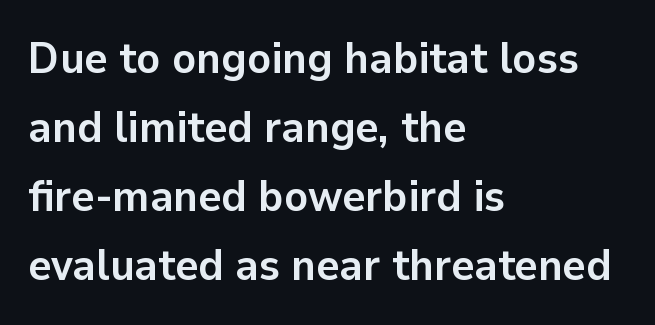
Do the characters align in a grid? No, the font is proportional. The gap between lines stays unmarked. Is this a sans? Yes — the strokes have no serifs. A normal amount of white space separates one row of letters from the next.
